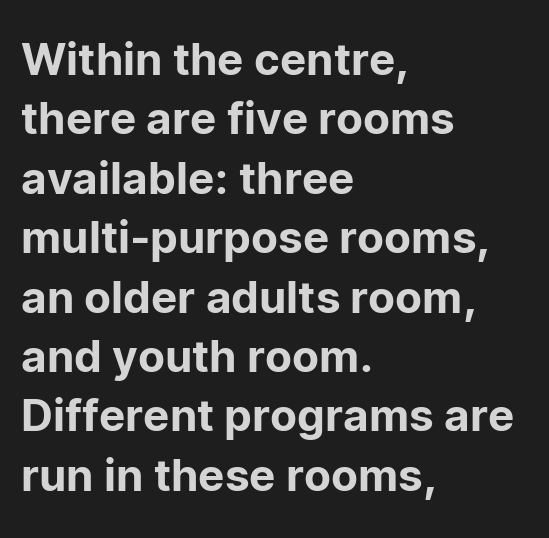
The image shows 44 px sans-serif type, upright; set left-aligned, normal line spacing (1.35x), normal letter spacing, not underlined; low stroke contrast and a medium x-height.
